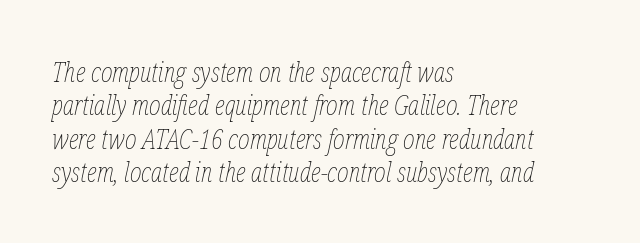
{"italic": "yes", "lean": "right", "slant_degrees": 12, "bold": "no", "weight": "thin", "width": "condensed", "stroke_contrast": "low", "x_height": "medium", "monospaced": "no", "underline": "no", "align": "left", "line_spacing_ratio": 1.19, "letter_spacing": "normal", "letter_spacing_em": 0.0, "glyph_px": 28}
